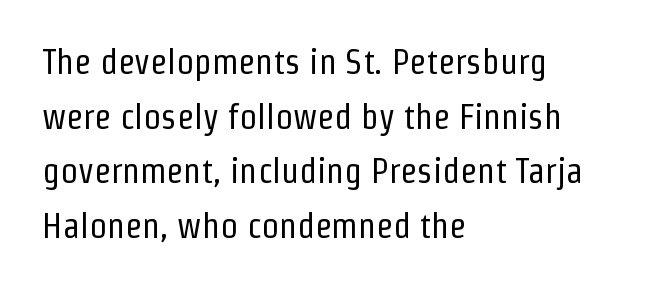
Q: Is the text bold? A: No.
Q: Is the text italic (slanted)? A: No, it is upright.
Q: Is the typeface a serif or a sans-serif typeface? A: Sans-serif.
Q: Is the text underlined? A: No.
Q: How is the paragraph aligned? A: Left-aligned.
Q: Is the spacing between letters normal or unusually wide? A: Normal.
Q: Is the spacing between lines tight, normal or loose? A: Normal.
Q: Width (condensed, normal, or wide)? A: Condensed.
Q: Stroke contrast? A: Low.
Q: x-height? A: Medium.
Q: Monospaced? A: No.
